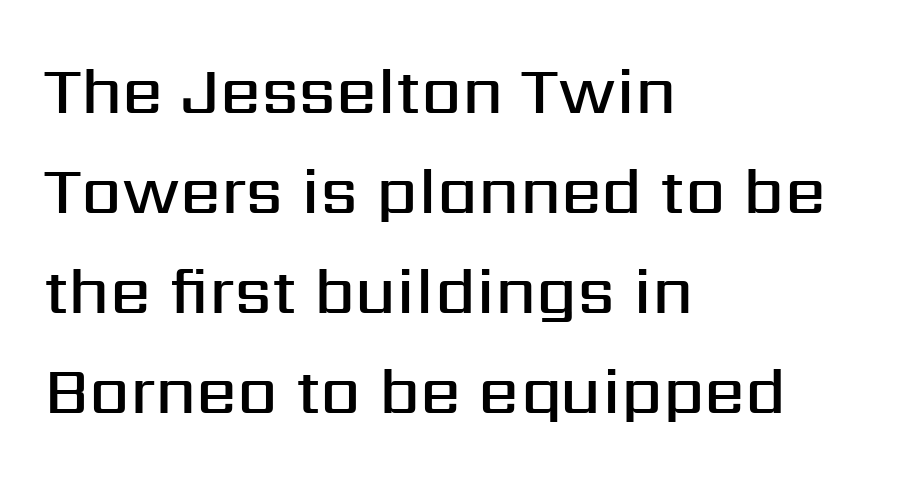
The image shows 65 px semibold sans-serif type, upright; set left-aligned, normal line spacing (1.54x), normal letter spacing, not underlined; medium stroke contrast and a medium x-height.
